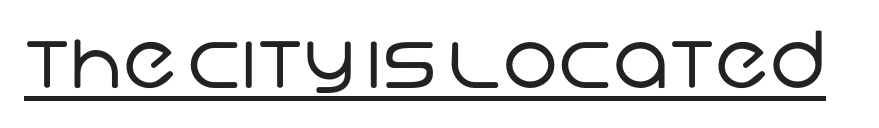
The image shows 79 px regular-weight sans-serif type; set normal letter spacing, underlined; low stroke contrast and a large x-height.
